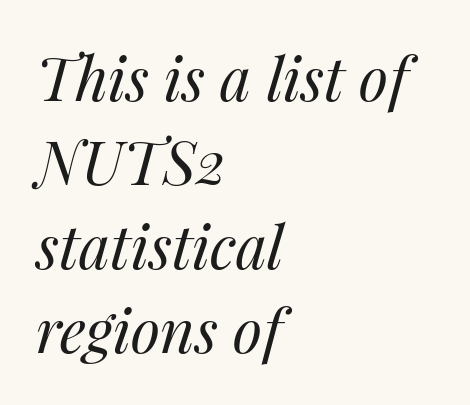
Q: Is the text bold? A: No.
Q: Is the text italic (slanted)? A: Yes, it leans right by about 14 degrees.
Q: Is the text underlined? A: No.
Q: How is the paragraph aligned? A: Left-aligned.
Q: Is the spacing between letters normal or unusually wide? A: Normal.
Q: Is the spacing between lines tight, normal or loose? A: Normal.
Q: Width (condensed, normal, or wide)? A: Normal.
Q: Stroke contrast? A: Medium.
Q: x-height? A: Medium.
Q: Monospaced? A: No.
